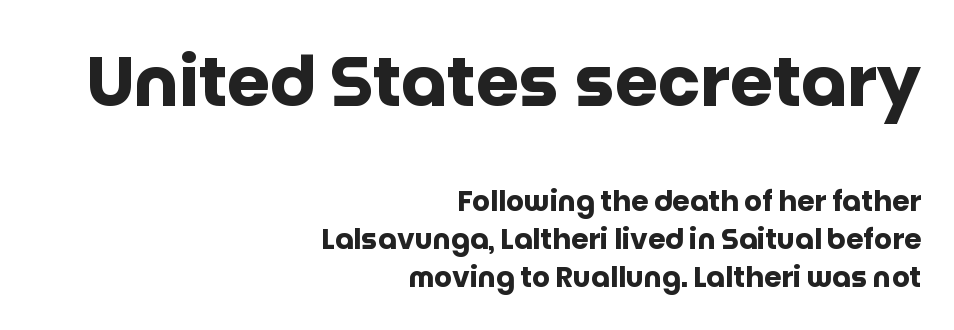
Q: Is the text bold? A: Yes.
Q: Is the text italic (slanted)? A: No, it is upright.
Q: Is the typeface a serif or a sans-serif typeface? A: Sans-serif.
Q: Is the text underlined? A: No.
Q: How is the paragraph aligned? A: Right-aligned.
Q: Is the spacing between letters normal or unusually wide? A: Normal.
Q: Is the spacing between lines tight, normal or loose? A: Normal.
Q: Which block of text is set in a larger size, the first (top) or the second (bottom)? A: The first (top) one.
Q: Width (condensed, normal, or wide)? A: Normal.
Q: Stroke contrast? A: Low.
Q: x-height? A: Large.
Q: Monospaced? A: No.
